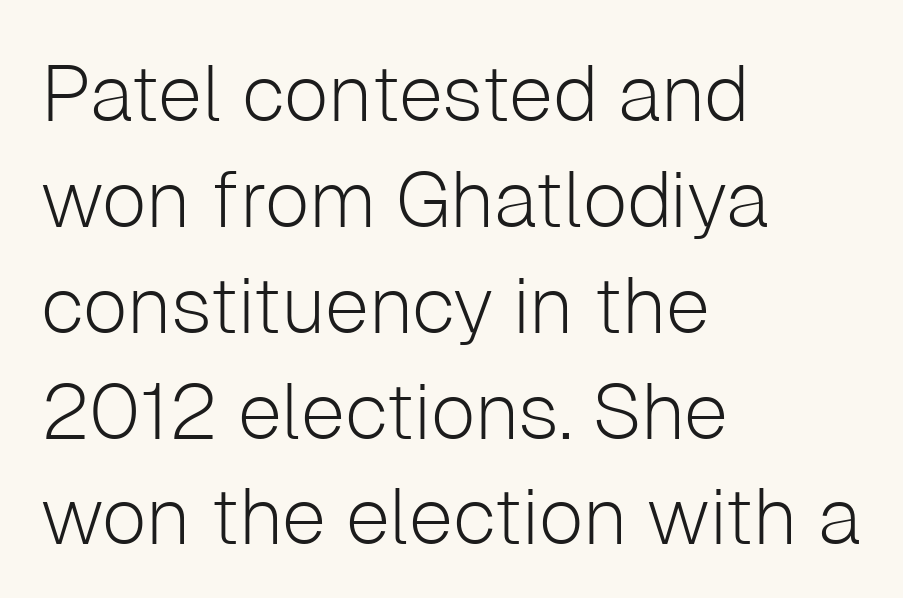
Q: Is the text bold? A: No.
Q: Is the text italic (slanted)? A: No, it is upright.
Q: Is the typeface a serif or a sans-serif typeface? A: Sans-serif.
Q: Is the text underlined? A: No.
Q: How is the paragraph aligned? A: Left-aligned.
Q: Is the spacing between letters normal or unusually wide? A: Normal.
Q: Is the spacing between lines tight, normal or loose? A: Normal.
Q: Width (condensed, normal, or wide)? A: Normal.
Q: Stroke contrast? A: Low.
Q: x-height? A: Medium.
Q: Monospaced? A: No.
